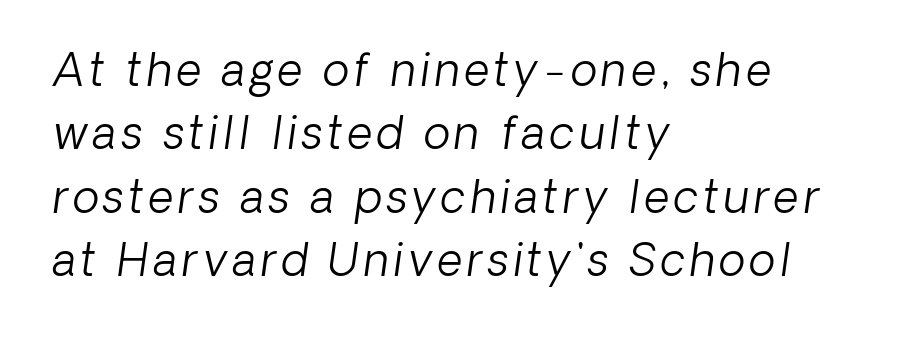
The image shows 44 px light sans-serif type; set left-aligned, normal line spacing (1.44x), not underlined; low stroke contrast and a medium x-height.
